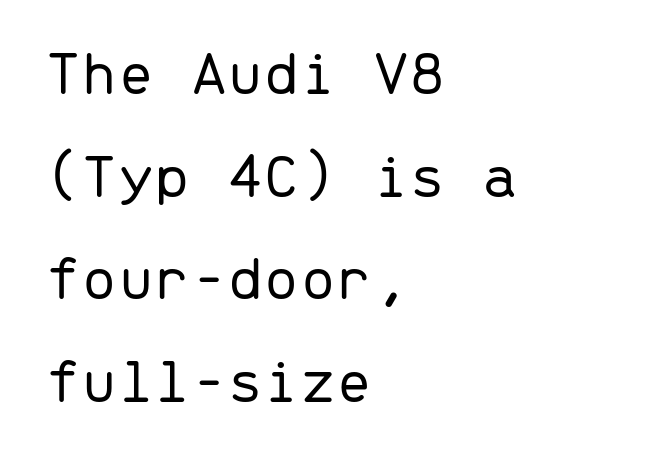
Examine the stroke ends and you'll find no serifs. The vertical gap from one line to the next is medium. The setting favours the left margin, as ordinary paragraphs usually do. Posture: straight, roman, zero tilt.
